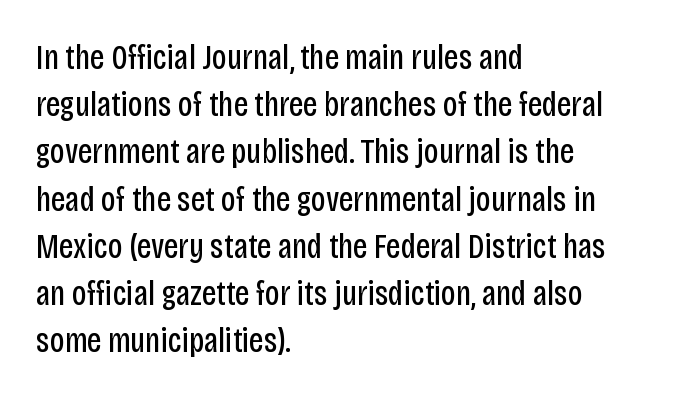
No word sits above an underline. No letter is thick-stroked: the sample isn't bold. The designer left line spacing at the default. This sample uses a sans-serif face. Line starts are locked; line ends wander. The lettering stays uniformly vertical, giving the passage a roman look.
